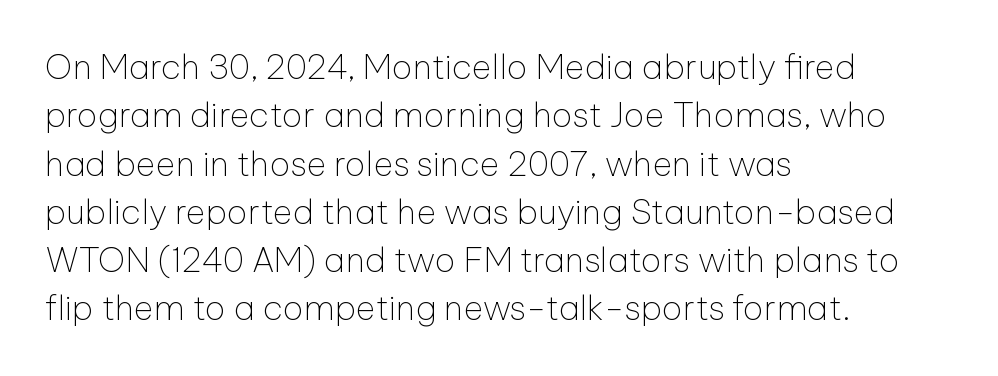
The image shows 34 px thin sans-serif type, upright; set left-aligned, normal line spacing (1.42x), normal letter spacing, not underlined; low stroke contrast and a medium x-height.
